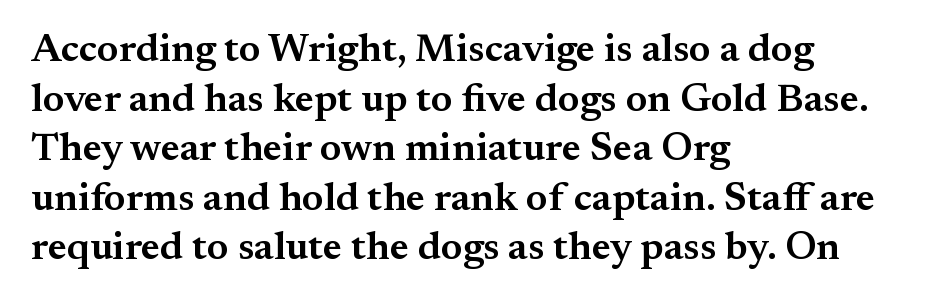
{"serif": "yes", "italic": "no", "bold": "semi", "weight": "semibold", "width": "normal", "stroke_contrast": "medium", "x_height": "small", "monospaced": "no", "underline": "no", "align": "left", "line_spacing_ratio": 1.24, "letter_spacing": "normal", "letter_spacing_em": 0.0, "glyph_px": 40}
